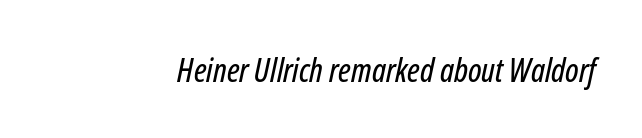
Q: Is the text italic (slanted)? A: Yes, it leans right by about 12 degrees.
Q: Is the text underlined? A: No.
Q: Is the spacing between letters normal or unusually wide? A: Normal.
Q: Width (condensed, normal, or wide)? A: Condensed.
Q: Stroke contrast? A: Low.
Q: x-height? A: Medium.
Q: Monospaced? A: No.
